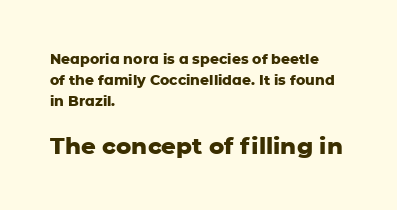
The rendering uses a bold face; every stroke is thick and dark. These lines are set flush left with a ragged right edge. A typesetter would call this leading conventional body-copy spacing. Characters remain perfectly vertical along every line. Standard letterfit; no display-style spreading of the glyphs.
